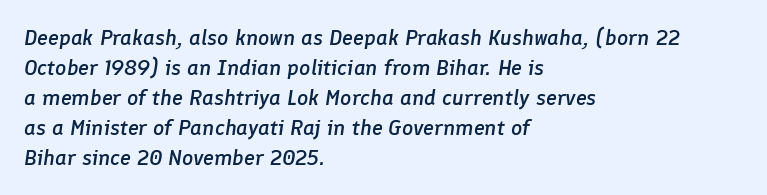
The image shows 22 px text type, italic (leaning right); set left-aligned, normal line spacing (1.36x), normal letter spacing, not underlined.
